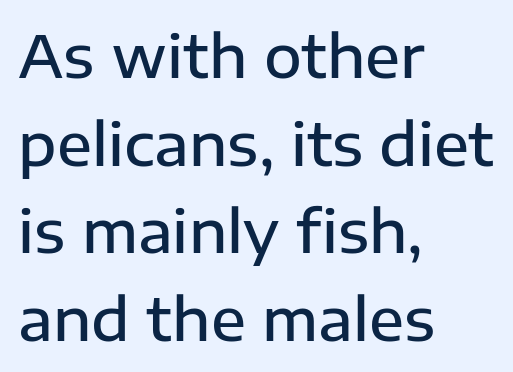
{"serif": "no", "italic": "no", "bold": "semi", "weight": "semibold", "width": "normal", "stroke_contrast": "low", "x_height": "medium", "monospaced": "no", "underline": "no", "align": "left", "line_spacing": "normal", "line_spacing_ratio": 1.51, "letter_spacing": "normal", "letter_spacing_em": 0.0, "glyph_px": 58}
